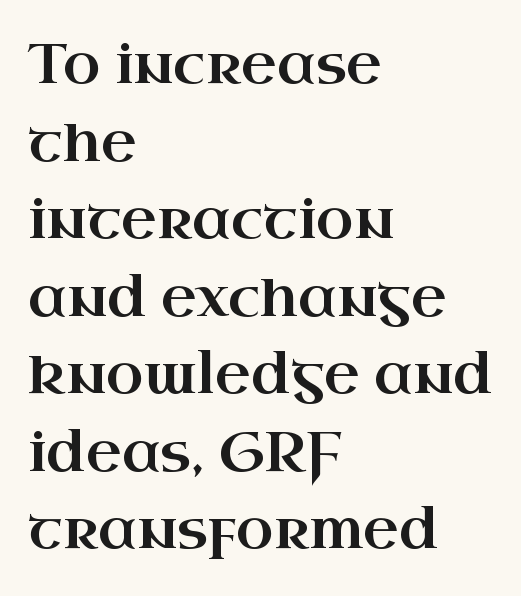
A roman cut, with each character standing at attention. Is there much room between lines? A standard amount, neither cramped nor airy. Classification — serif. Here the glyphs are tracked normally, forming tight word shapes. The space beneath each line is pristine and unruled. The lines are quadded left.
